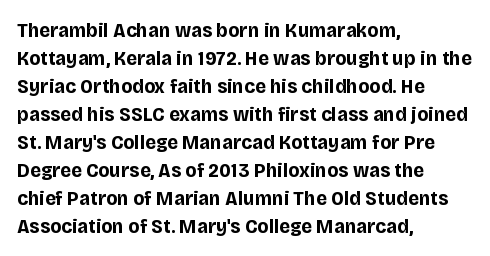
Q: Is the text bold? A: Yes.
Q: Is the text italic (slanted)? A: No, it is upright.
Q: Is the text underlined? A: No.
Q: How is the paragraph aligned? A: Left-aligned.
Q: Is the spacing between letters normal or unusually wide? A: Normal.
Q: Is the spacing between lines tight, normal or loose? A: Normal.
